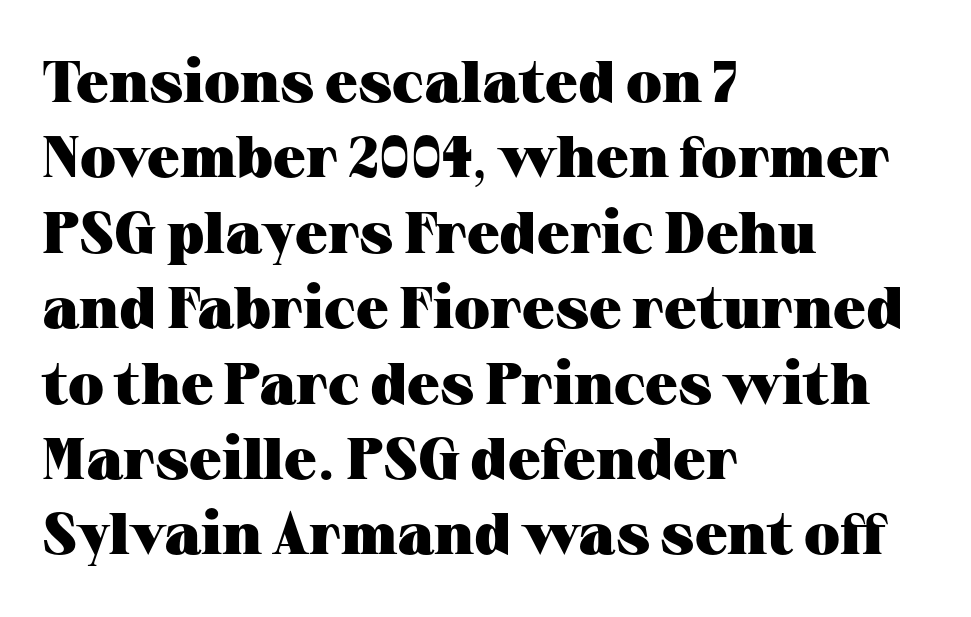
Looks like regular typesetting: each glyph gets only the width it needs. The letterforms sit shoulder to shoulder at normal distance. The glyphs are unaccompanied by any horizontal stroke below them. Posture: vertical. The rendering anchors every line to the left-hand side. Yep, those are serifs on the letters.
